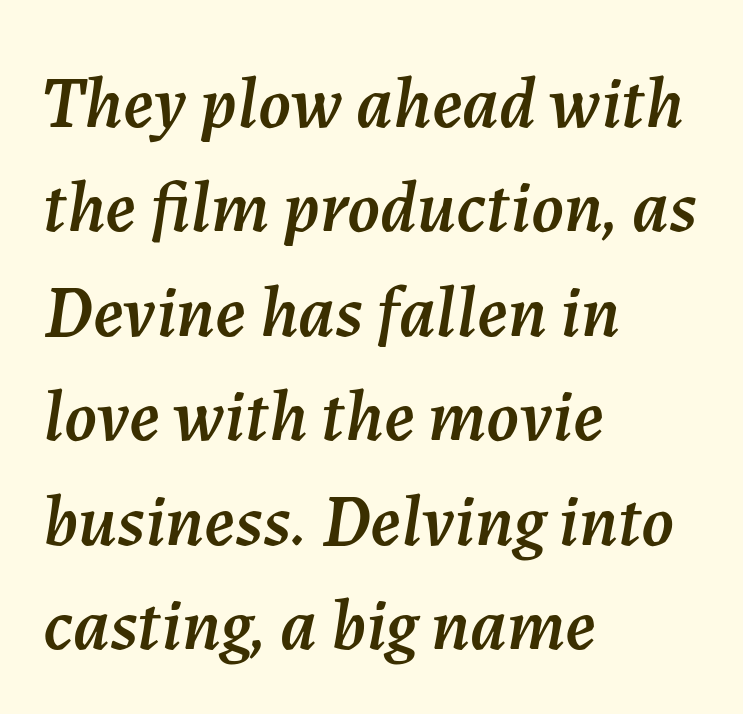
Words float on clear page, feet unadorned. The passage shown is typed in a proportional face where columns would drift. Where is the straight margin? On the left. The lines sit at an ordinary, default distance from one another. Glyph-to-glyph distance matches everyday printed text. This sample uses an oblique cut, with every glyph tilted off the vertical.
